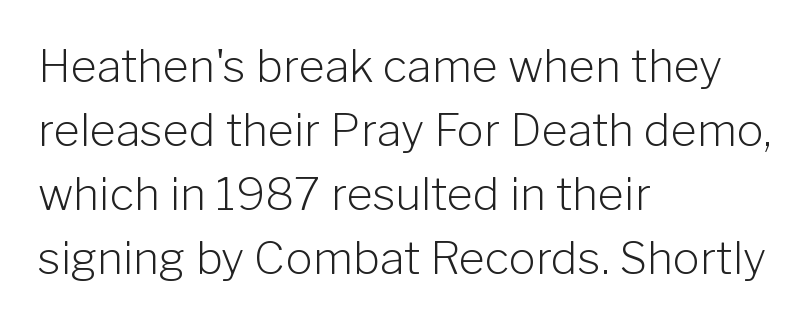
Q: Is the text bold? A: No.
Q: Is the text italic (slanted)? A: No, it is upright.
Q: Is the typeface a serif or a sans-serif typeface? A: Sans-serif.
Q: Is the text underlined? A: No.
Q: How is the paragraph aligned? A: Left-aligned.
Q: Is the spacing between letters normal or unusually wide? A: Normal.
Q: Is the spacing between lines tight, normal or loose? A: Normal.
Q: Width (condensed, normal, or wide)? A: Normal.
Q: Stroke contrast? A: Low.
Q: x-height? A: Medium.
Q: Monospaced? A: No.
